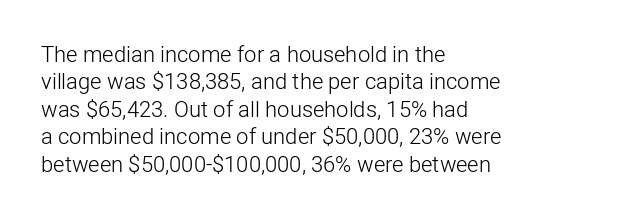
The image shows 22 px text type, upright; set left-aligned, normal line spacing (1.25x), normal letter spacing, not underlined.
